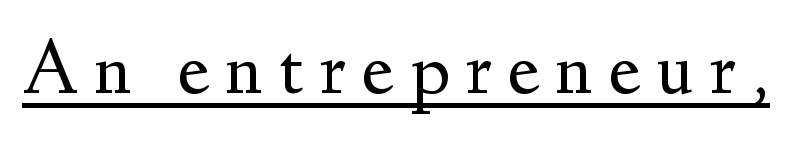
The image shows 79 px regular-weight serif type, upright; set unusually wide letter spacing (+0.2 em), underlined; medium stroke contrast and a small x-height.
